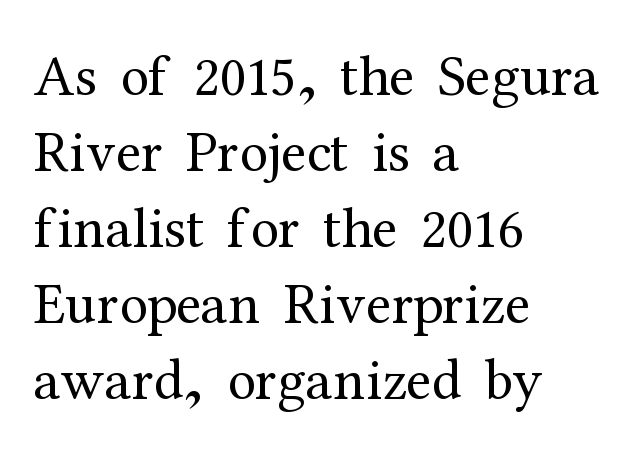
{"serif": "yes", "italic": "no", "bold": "no", "weight": "regular", "width": "normal", "stroke_contrast": "medium", "x_height": "medium", "monospaced": "no", "underline": "no", "align": "left", "line_spacing": "normal", "line_spacing_ratio": 1.31, "letter_spacing": "normal", "letter_spacing_em": 0.0, "glyph_px": 58}
